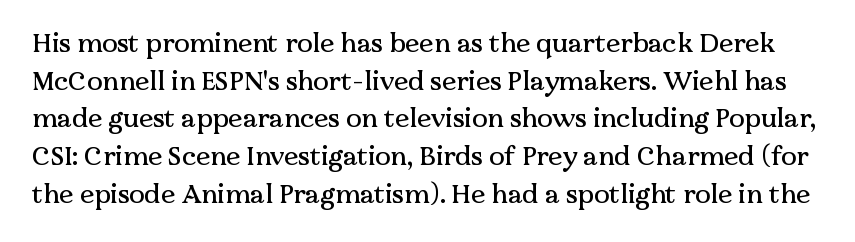
The passage shown has conventional tracking throughout. The leading is moderate, giving the passage an even texture. Upright lettering throughout. Nobody drew a line under any word here.
